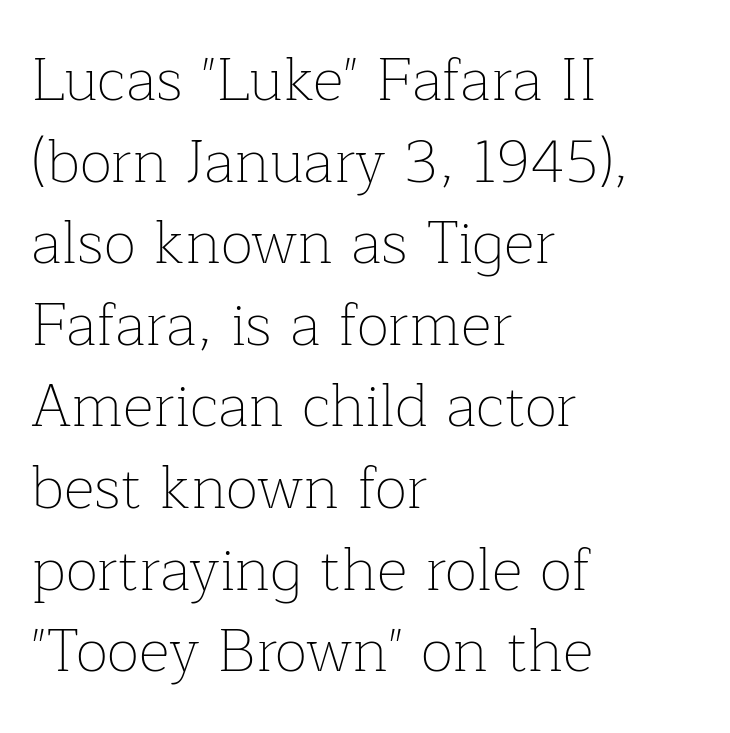
Q: Is the text bold? A: No.
Q: Is the text italic (slanted)? A: No, it is upright.
Q: Is the typeface a serif or a sans-serif typeface? A: Serif.
Q: Is the text underlined? A: No.
Q: How is the paragraph aligned? A: Left-aligned.
Q: Is the spacing between letters normal or unusually wide? A: Normal.
Q: Is the spacing between lines tight, normal or loose? A: Normal.
Q: Width (condensed, normal, or wide)? A: Normal.
Q: Stroke contrast? A: Low.
Q: x-height? A: Medium.
Q: Monospaced? A: No.
